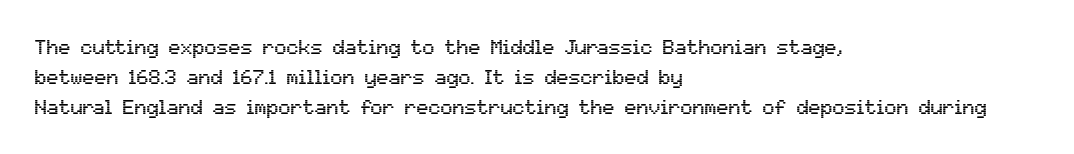
The image shows 20 px text type, upright; set left-aligned, normal line spacing (1.5x), normal letter spacing, not underlined.
